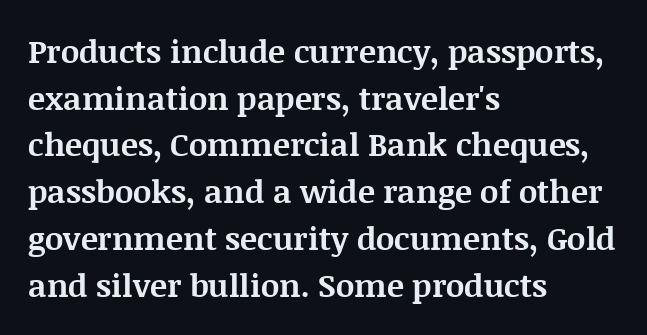
Q: Is the text bold? A: Yes.
Q: Is the text italic (slanted)? A: No, it is upright.
Q: Is the typeface a serif or a sans-serif typeface? A: Serif.
Q: Is the text underlined? A: No.
Q: How is the paragraph aligned? A: Left-aligned.
Q: Is the spacing between letters normal or unusually wide? A: Normal.
Q: Is the spacing between lines tight, normal or loose? A: Normal.
Q: Width (condensed, normal, or wide)? A: Normal.
Q: Stroke contrast? A: Medium.
Q: x-height? A: Large.
Q: Monospaced? A: No.
